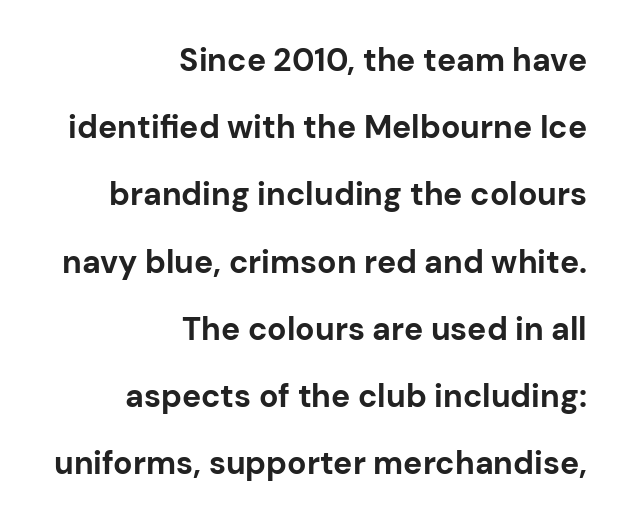
The image shows 32 px bold sans-serif type, upright; set right-aligned, loose line spacing (2.1x), normal letter spacing, not underlined; low stroke contrast and a medium x-height.
